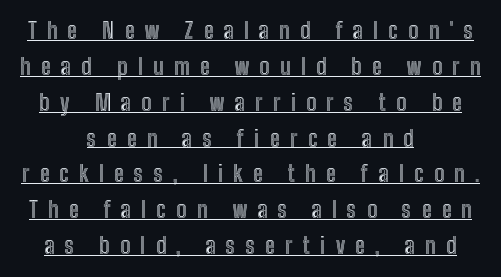
The image shows 22 px text type, upright; set centered, normal line spacing (1.63x), unusually wide letter spacing (+0.47 em), underlined.
